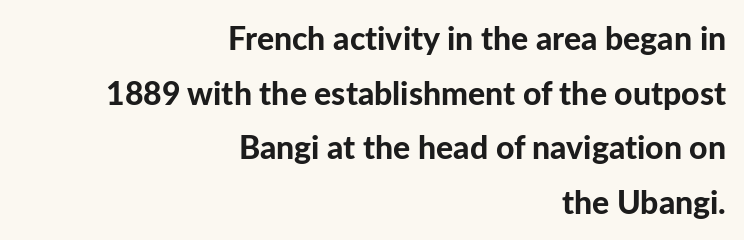
The image shows 32 px bold sans-serif type, upright; set right-aligned, line spacing 1.71x, normal letter spacing, not underlined; low stroke contrast and a medium x-height.
